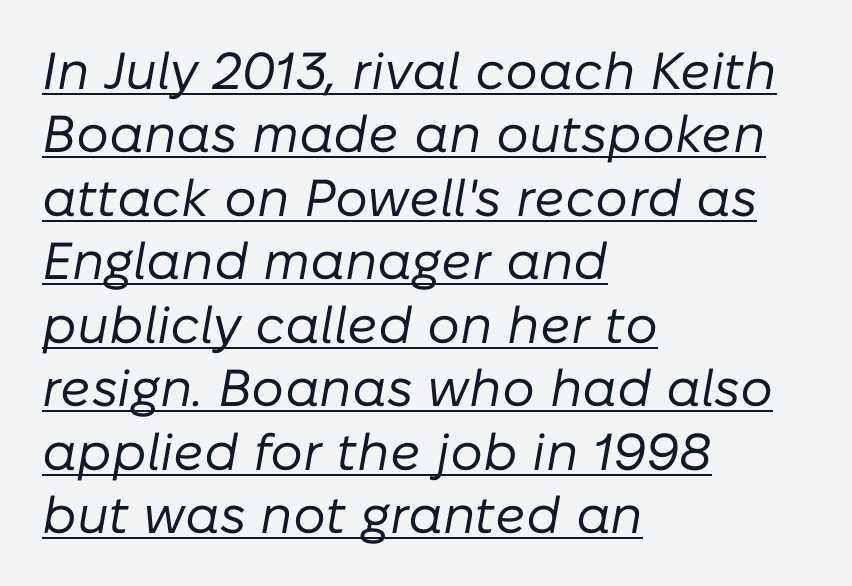
Q: Is the text bold? A: No.
Q: Is the text italic (slanted)? A: Yes, it leans right by about 10 degrees.
Q: Is the text underlined? A: Yes.
Q: How is the paragraph aligned? A: Left-aligned.
Q: Is the spacing between letters normal or unusually wide? A: Normal.
Q: Width (condensed, normal, or wide)? A: Normal.
Q: Stroke contrast? A: Low.
Q: x-height? A: Medium.
Q: Monospaced? A: No.
